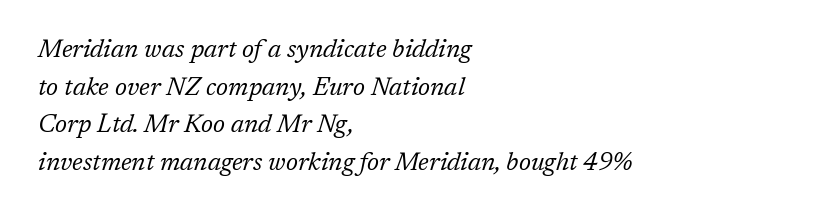
Q: Is the text bold? A: No.
Q: Is the text italic (slanted)? A: Yes, it leans right by about 17 degrees.
Q: Is the text underlined? A: No.
Q: How is the paragraph aligned? A: Left-aligned.
Q: Is the spacing between letters normal or unusually wide? A: Normal.
Q: Is the spacing between lines tight, normal or loose? A: Normal.
